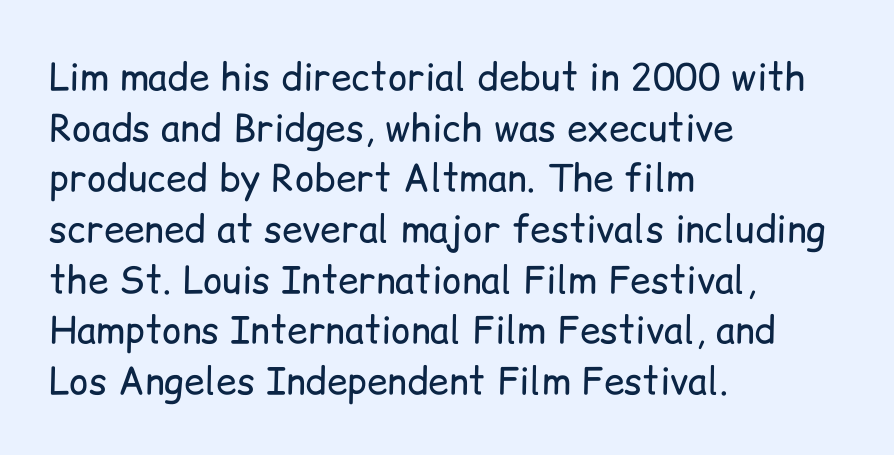
The image shows 37 px regular-weight sans-serif type, upright; set left-aligned, normal line spacing (1.37x), normal letter spacing, not underlined; low stroke contrast and a medium x-height.
